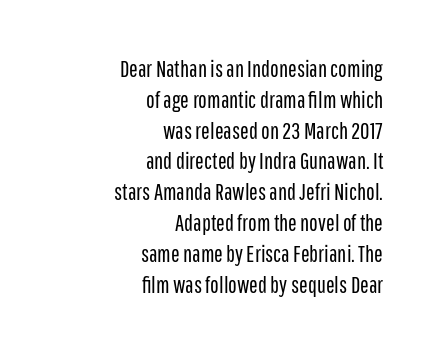
Every row of glyphs terminates at an identical x-position on the right. Do the letters lean? They stand straight. Stem width sits at or under what a default text font uses. Descenders are the only things crossing below the line.
